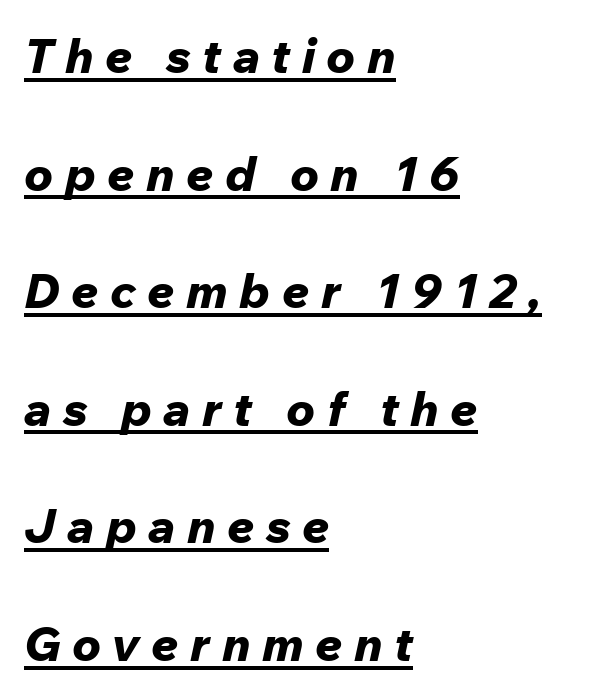
Q: Is the text bold? A: Yes.
Q: Is the text italic (slanted)? A: Yes, it leans right by about 12 degrees.
Q: Is the text underlined? A: Yes.
Q: How is the paragraph aligned? A: Left-aligned.
Q: Is the spacing between letters normal or unusually wide? A: Unusually wide.
Q: Is the spacing between lines tight, normal or loose? A: Loose.
Q: Width (condensed, normal, or wide)? A: Normal.
Q: Stroke contrast? A: Low.
Q: x-height? A: Medium.
Q: Monospaced? A: No.
